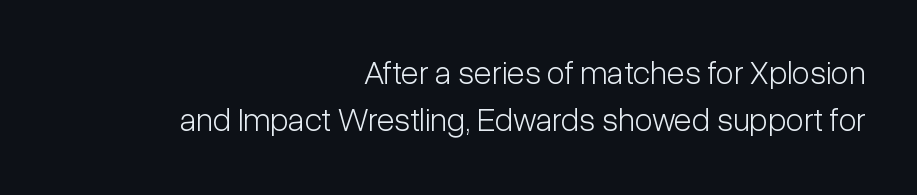
Q: Is the text bold? A: No.
Q: Is the text italic (slanted)? A: No, it is upright.
Q: Is the typeface a serif or a sans-serif typeface? A: Sans-serif.
Q: Is the text underlined? A: No.
Q: How is the paragraph aligned? A: Right-aligned.
Q: Is the spacing between letters normal or unusually wide? A: Normal.
Q: Is the spacing between lines tight, normal or loose? A: Normal.
Q: Width (condensed, normal, or wide)? A: Condensed.
Q: Stroke contrast? A: Low.
Q: x-height? A: Medium.
Q: Monospaced? A: No.
